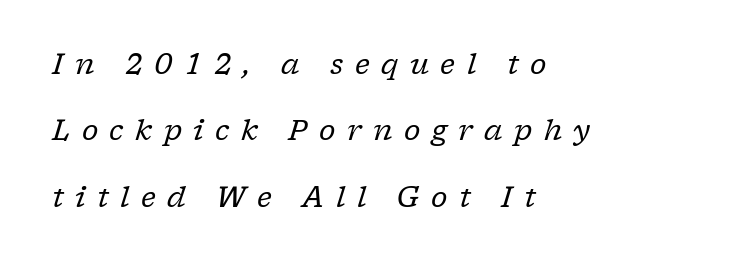
Q: Is the text bold? A: No.
Q: Is the text italic (slanted)? A: Yes, it leans right by about 17 degrees.
Q: Is the typeface a serif or a sans-serif typeface? A: Serif.
Q: Is the text underlined? A: No.
Q: How is the paragraph aligned? A: Left-aligned.
Q: Is the spacing between letters normal or unusually wide? A: Unusually wide.
Q: Is the spacing between lines tight, normal or loose? A: Loose.
Q: Width (condensed, normal, or wide)? A: Normal.
Q: Stroke contrast? A: Low.
Q: x-height? A: Medium.
Q: Monospaced? A: No.
